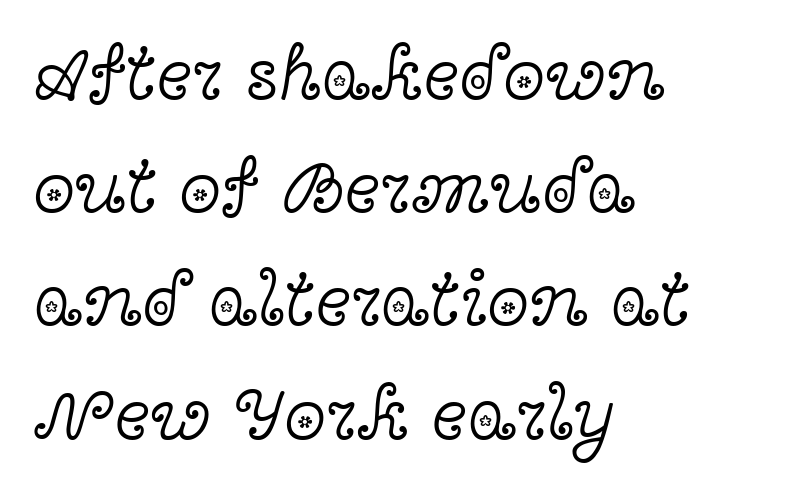
Q: Is the text bold? A: No.
Q: Is the text italic (slanted)? A: No, it is upright.
Q: Is the typeface a serif or a sans-serif typeface? A: Serif.
Q: Is the text underlined? A: No.
Q: How is the paragraph aligned? A: Left-aligned.
Q: Is the spacing between letters normal or unusually wide? A: Normal.
Q: Is the spacing between lines tight, normal or loose? A: Normal.
Q: Width (condensed, normal, or wide)? A: Wide.
Q: x-height? A: Medium.
Q: Monospaced? A: No.
